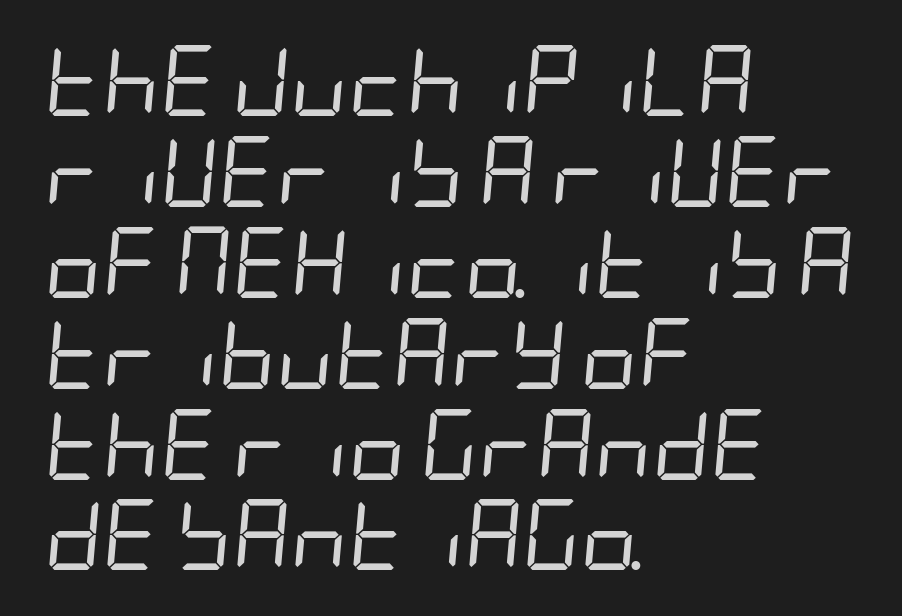
Plain, unruled lines of type. Is this a heavy cut? Hardly; it is regular or lighter. Observe the lean: these are italic letterforms. The type is set solid horizontally, with unmodified tracking. These lines stack with their left ends in a neat column.
